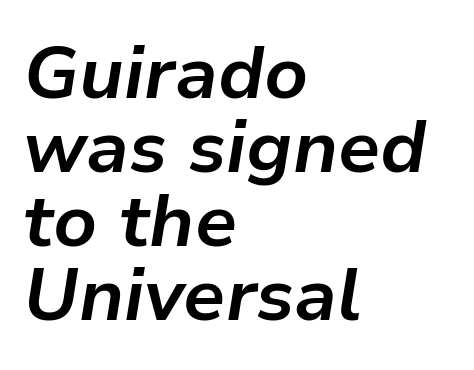
Q: Is the text bold? A: Yes.
Q: Is the text italic (slanted)? A: Yes, it leans right by about 9 degrees.
Q: Is the text underlined? A: No.
Q: How is the paragraph aligned? A: Left-aligned.
Q: Is the spacing between letters normal or unusually wide? A: Normal.
Q: Is the spacing between lines tight, normal or loose? A: Tight.
Q: Width (condensed, normal, or wide)? A: Normal.
Q: Stroke contrast? A: Low.
Q: x-height? A: Medium.
Q: Monospaced? A: No.
